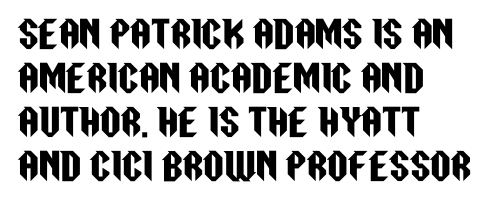
{"serif": "no", "italic": "no", "width": "condensed", "stroke_contrast": "low", "x_height": "large", "monospaced": "no", "underline": "no", "align": "left", "line_spacing_ratio": 1.22, "letter_spacing": "normal", "letter_spacing_em": 0.0, "glyph_px": 36}
